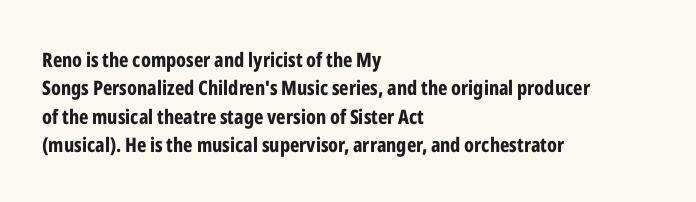
The image shows 20 px bold type, upright; set left-aligned, normal line spacing (1.42x), normal letter spacing, not underlined.
